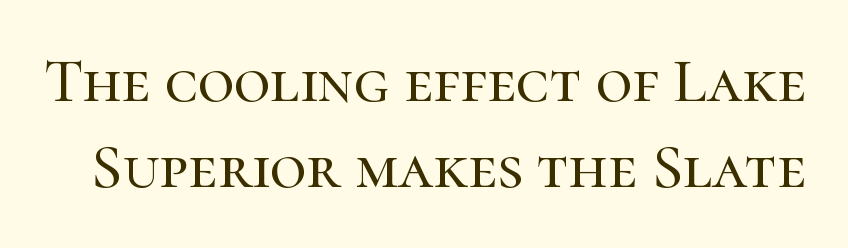
The image shows 63 px serif type, upright; set normal line spacing (1.36x), normal letter spacing, not underlined; high stroke contrast and a medium x-height.
